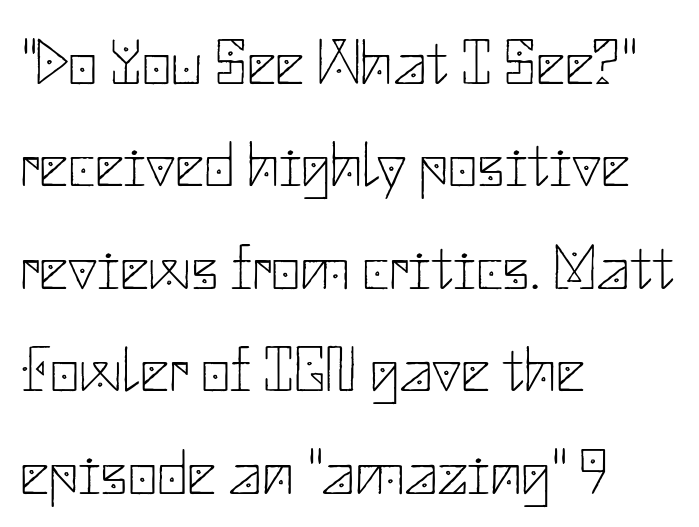
The image shows 64 px thin sans-serif type, upright; set left-aligned, normal line spacing (1.6x), normal letter spacing, not underlined; low stroke contrast and a small x-height.
